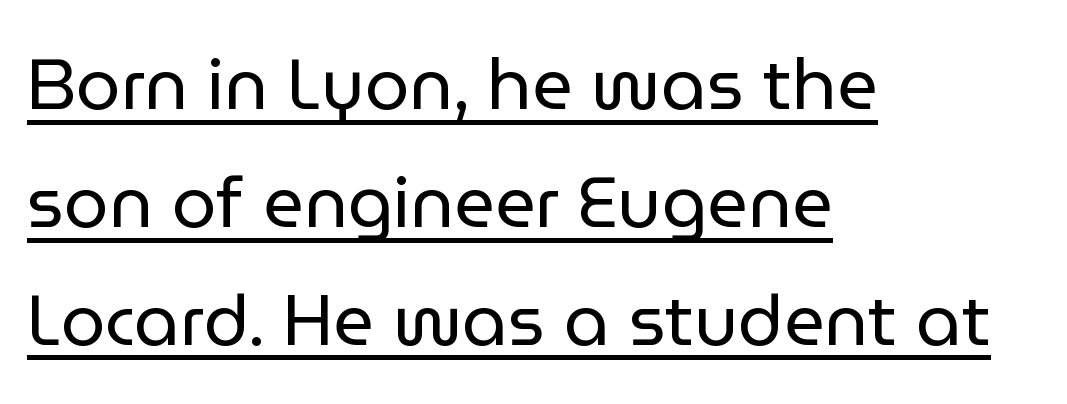
{"serif": "no", "italic": "no", "bold": "no", "weight": "regular", "width": "normal", "stroke_contrast": "low", "x_height": "medium", "monospaced": "no", "underline": "yes", "align": "left", "line_spacing": "normal", "line_spacing_ratio": 1.66, "letter_spacing": "normal", "letter_spacing_em": 0.0, "glyph_px": 71}
